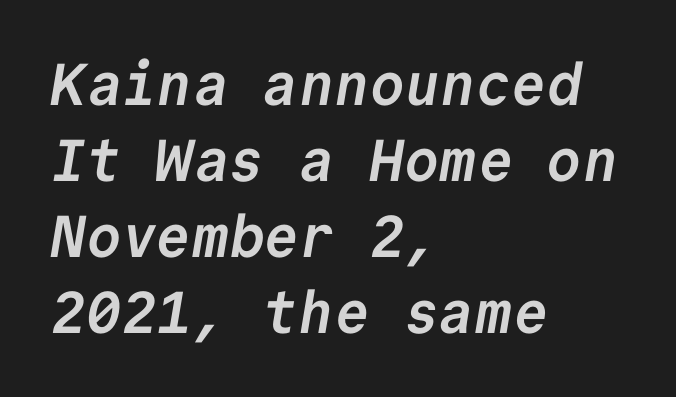
The image shows 59 px semibold sans-serif type, monospaced; set left-aligned, normal line spacing (1.29x), normal letter spacing, not underlined; low stroke contrast and a medium x-height.
